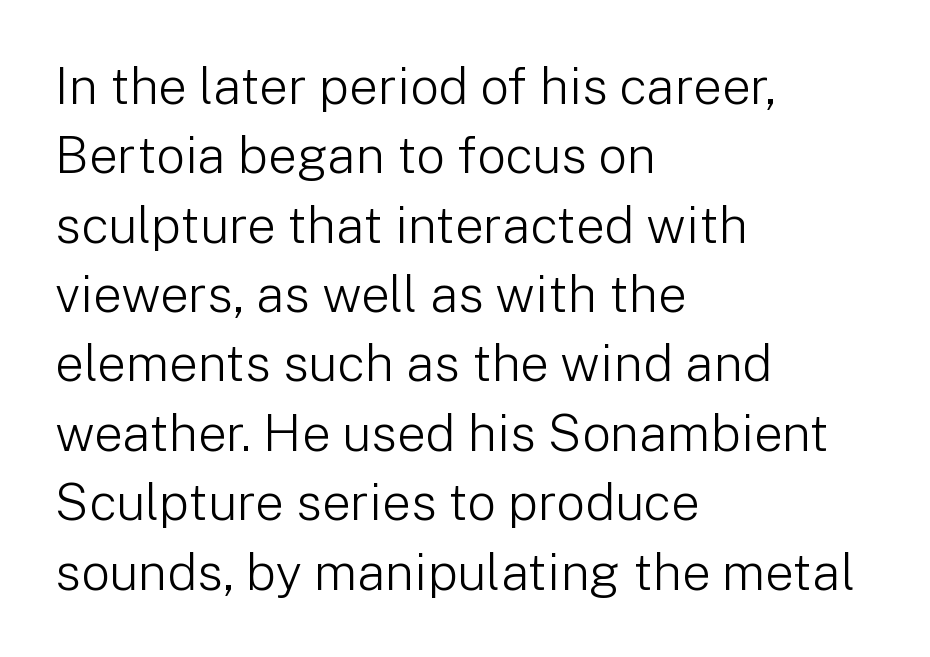
Q: Is the text bold? A: No.
Q: Is the text italic (slanted)? A: No, it is upright.
Q: Is the typeface a serif or a sans-serif typeface? A: Sans-serif.
Q: Is the text underlined? A: No.
Q: How is the paragraph aligned? A: Left-aligned.
Q: Is the spacing between letters normal or unusually wide? A: Normal.
Q: Is the spacing between lines tight, normal or loose? A: Normal.
Q: Width (condensed, normal, or wide)? A: Normal.
Q: Stroke contrast? A: Low.
Q: x-height? A: Medium.
Q: Monospaced? A: No.
